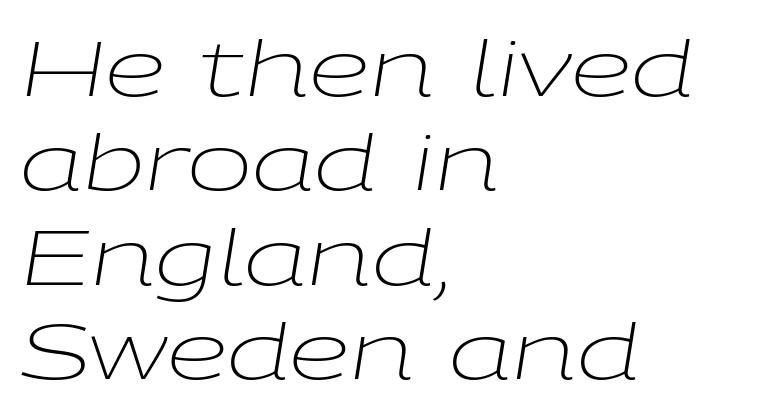
Each word holds together tightly as a unit, with standard inter-letter gaps. The zone under the glyphs is completely vacant. The typeface has the unassuming heft of standard copy or less. There's an unmistakable incline to the writing here. The passage shown is typed in a proportional face where columns would drift.
